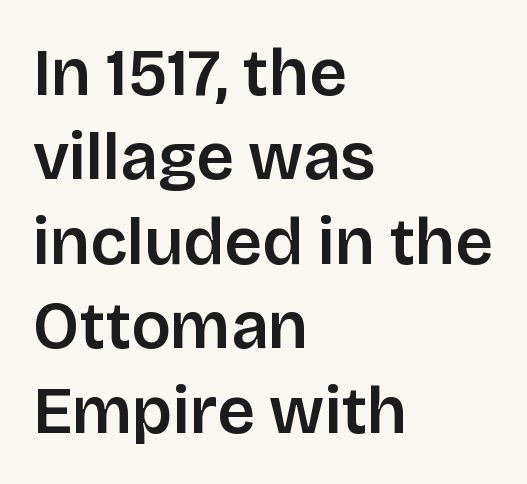
{"serif": "no", "italic": "no", "bold": "semi", "weight": "semibold", "width": "normal", "stroke_contrast": "low", "x_height": "large", "monospaced": "no", "underline": "no", "align": "left", "line_spacing": "normal", "line_spacing_ratio": 1.28, "letter_spacing": "normal", "letter_spacing_em": 0.0, "glyph_px": 66}
